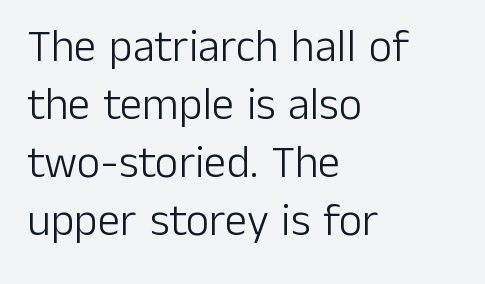
Q: Is the text bold? A: No.
Q: Is the text italic (slanted)? A: No, it is upright.
Q: Is the typeface a serif or a sans-serif typeface? A: Sans-serif.
Q: Is the text underlined? A: No.
Q: How is the paragraph aligned? A: Left-aligned.
Q: Is the spacing between letters normal or unusually wide? A: Normal.
Q: Is the spacing between lines tight, normal or loose? A: Normal.
Q: Width (condensed, normal, or wide)? A: Normal.
Q: Stroke contrast? A: Low.
Q: x-height? A: Medium.
Q: Monospaced? A: No.
